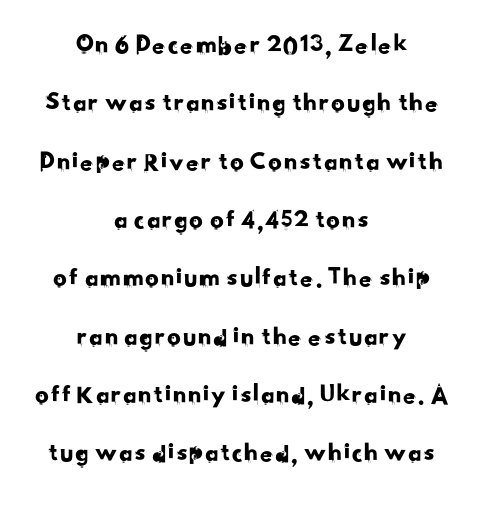
{"underline": "no", "align": "center", "line_spacing": "loose", "line_spacing_ratio": 2.16, "letter_spacing": "normal", "letter_spacing_em": 0.0, "glyph_px": 27}
